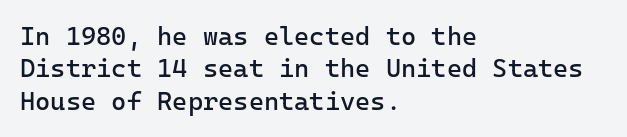
{"italic": "no", "bold": "no", "underline": "no", "align": "left", "line_spacing": "normal", "line_spacing_ratio": 1.25, "letter_spacing": "normal", "letter_spacing_em": 0.0, "glyph_px": 26}
